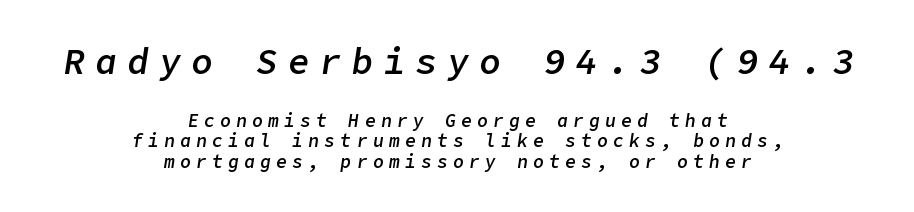
{"italic": "yes", "lean": "right", "slant_degrees": 9, "bold": "semi", "weight": "semibold", "width": "normal", "stroke_contrast": "low", "x_height": "medium", "underline": "no", "align": "center", "line_spacing_ratio": 1.16, "letter_spacing": "wide", "letter_spacing_em": 0.29, "larger_block": "first", "size_ratio": 2.0, "glyph_px": 36}
